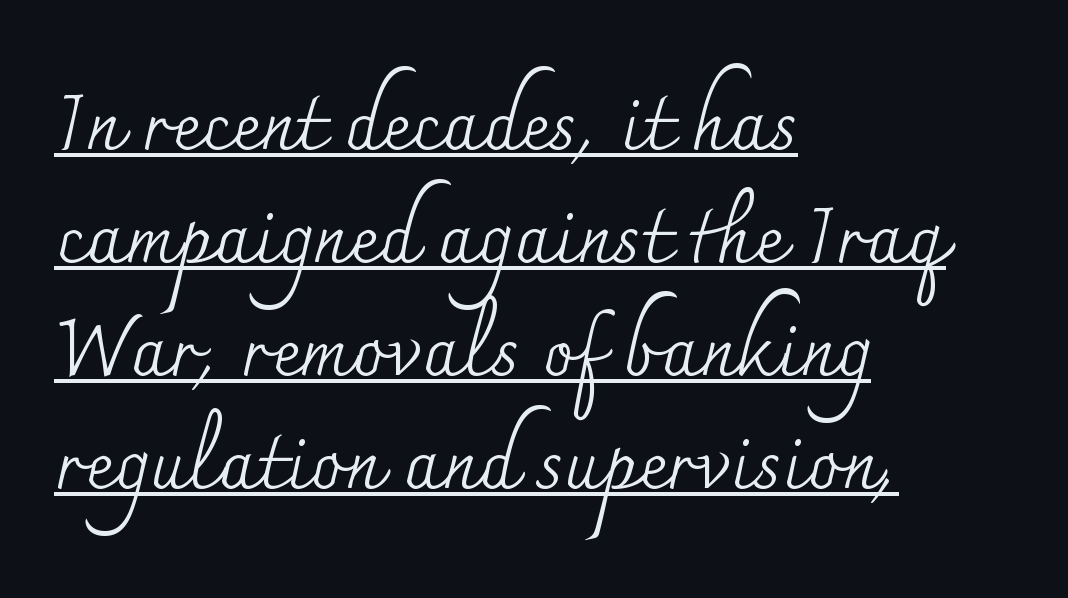
The image shows 79 px regular-weight serif type; set left-aligned, normal line spacing (1.43x), normal letter spacing, underlined; medium stroke contrast and a small x-height.
